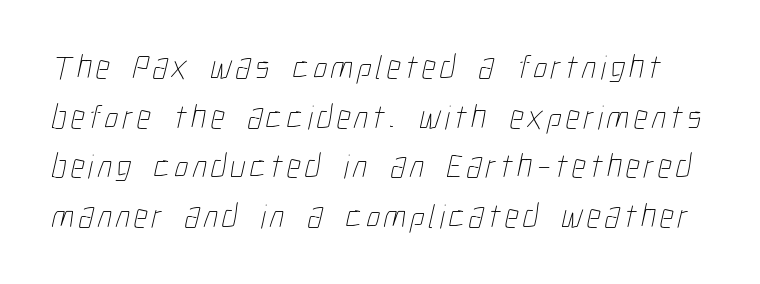
Only glyphs here, with clear space below each row. Summary of weight: not heavy and not bold. Do the characters align in a grid? No, the font is proportional. Leading: standard.
